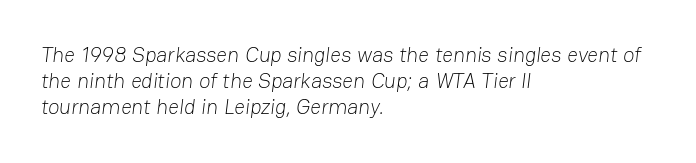
The image shows 21 px text type; set left-aligned, normal line spacing (1.25x), normal letter spacing, not underlined.
